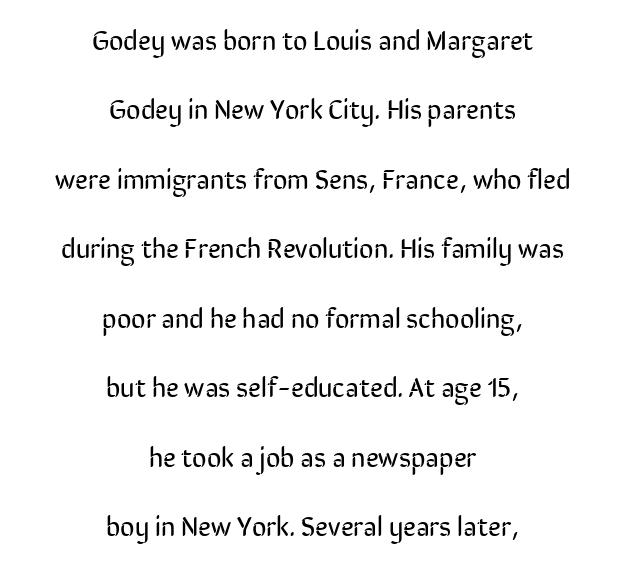
{"serif": "no", "italic": "no", "bold": "no", "weight": "regular", "width": "condensed", "stroke_contrast": "low", "x_height": "medium", "monospaced": "no", "underline": "no", "align": "center", "line_spacing": "loose", "line_spacing_ratio": 2.48, "letter_spacing": "normal", "letter_spacing_em": 0.0, "glyph_px": 28}
